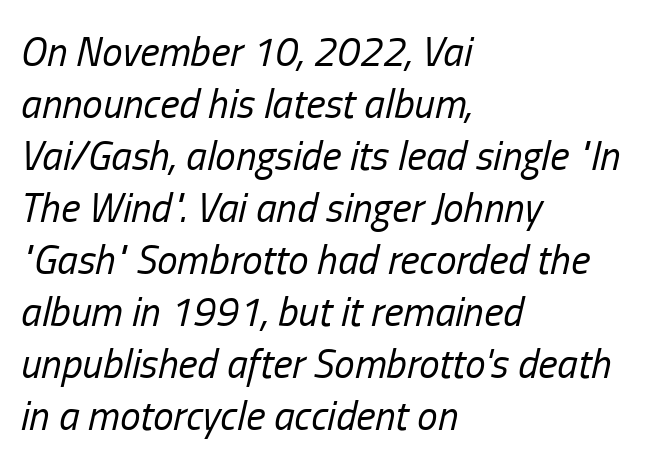
The image shows 41 px regular-weight, condensed type, italic (leaning right); set left-aligned, normal line spacing (1.27x), normal letter spacing, not underlined; low stroke contrast and a medium x-height.
